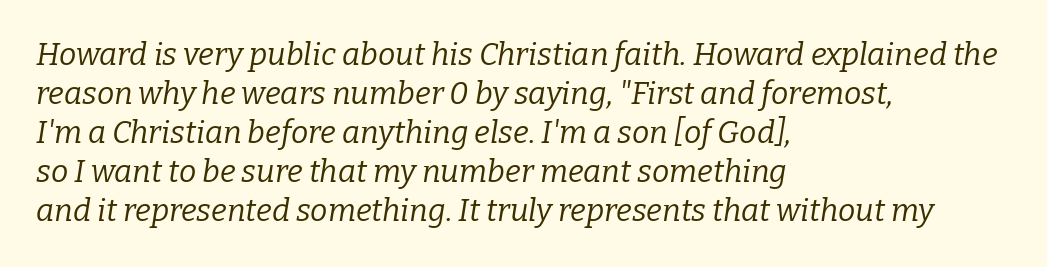
Q: Is the text bold? A: No.
Q: Is the text italic (slanted)? A: Yes, it leans right by about 9 degrees.
Q: Is the typeface a serif or a sans-serif typeface? A: Serif.
Q: Is the text underlined? A: No.
Q: How is the paragraph aligned? A: Left-aligned.
Q: Is the spacing between letters normal or unusually wide? A: Normal.
Q: Is the spacing between lines tight, normal or loose? A: Normal.
Q: Width (condensed, normal, or wide)? A: Normal.
Q: Stroke contrast? A: Low.
Q: x-height? A: Medium.
Q: Monospaced? A: No.
